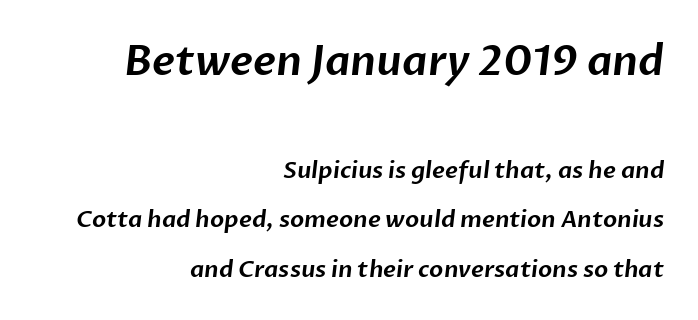
The image shows 41 px sans-serif type; set right-aligned, loose line spacing (2.15x), normal letter spacing, not underlined; the first (top) block is 1.78x larger; low stroke contrast and a medium x-height.
